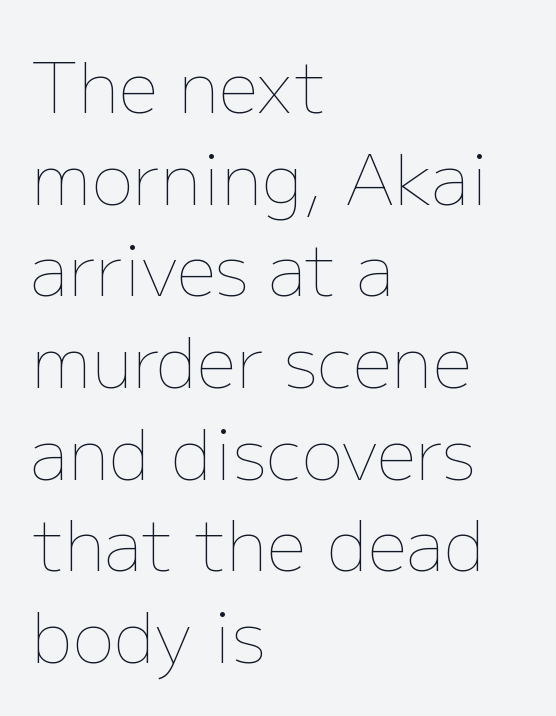
Bare-footed words on every line. Each letter keeps its own natural width here, so spacing adapts to shape. No letter is thick-stroked: the sample isn't bold. Students, observe: this is what conventionally led text looks like. Typeset ragged right — the left edge is the straight one.
